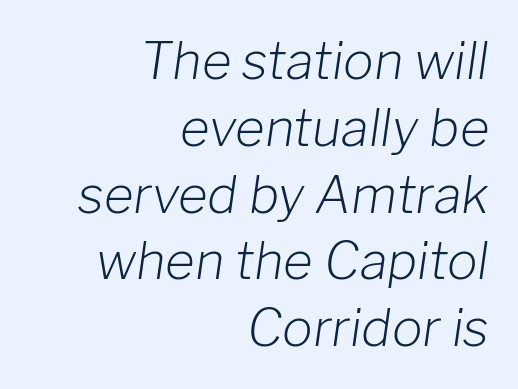
The image shows 51 px light type, italic (leaning right); set right-aligned, normal line spacing (1.31x), normal letter spacing, not underlined; low stroke contrast and a medium x-height.
